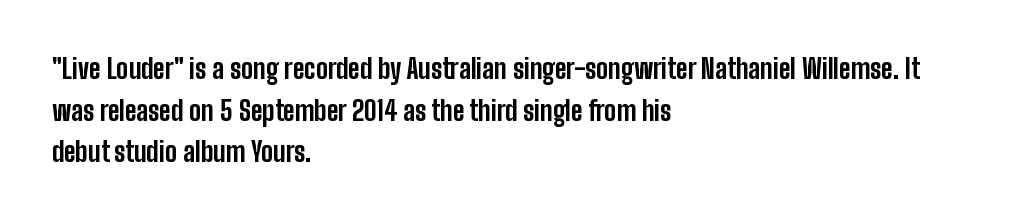
{"italic": "no", "bold": "yes", "underline": "no", "align": "left", "line_spacing": "normal", "line_spacing_ratio": 1.54, "letter_spacing": "normal", "letter_spacing_em": 0.0, "glyph_px": 27}
